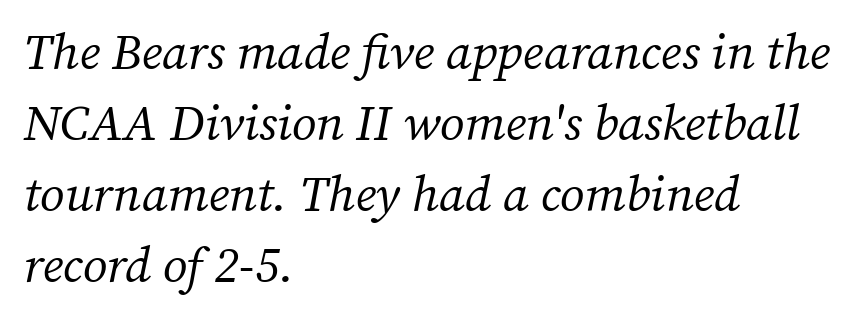
The type is set solid horizontally, with unmodified tracking. In terms of posture, this sample is oblique. The face used here is proportionally spaced, like ordinary book or web type. This sample keeps an unexceptional amount of space between lines. The type family on display is of the serif kind. The typesetting does not lean heavy: it is not bold.
